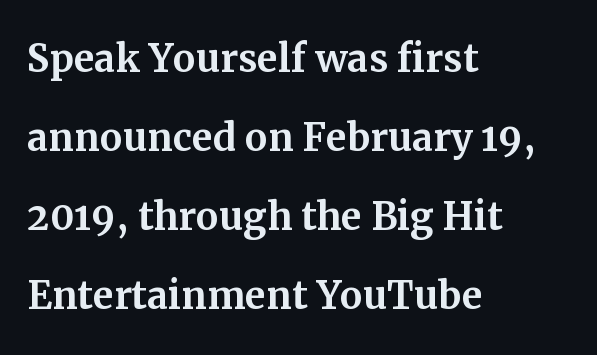
{"serif": "yes", "italic": "no", "width": "normal", "stroke_contrast": "medium", "x_height": "medium", "monospaced": "no", "underline": "no", "align": "left", "line_spacing": "normal", "line_spacing_ratio": 1.55, "letter_spacing": "normal", "letter_spacing_em": 0.0, "glyph_px": 51}
